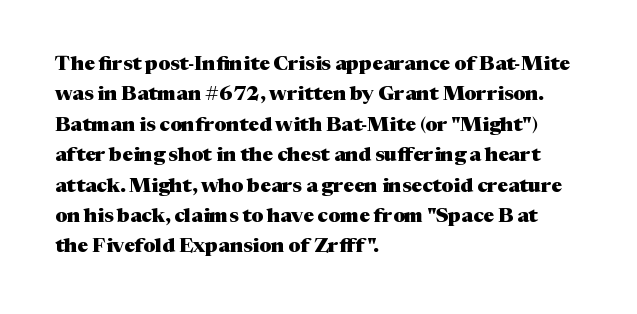
Heavy, bold letterforms. The rendering anchors every line to the left-hand side. The line-height multiplier appears to be the usual default. Style check: upright. There is no visible air inserted between adjacent glyphs. Descenders hang freely into open space.
